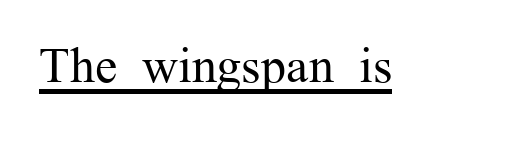
{"serif": "yes", "italic": "no", "bold": "no", "weight": "regular", "width": "normal", "stroke_contrast": "medium", "x_height": "medium", "monospaced": "no", "underline": "yes", "letter_spacing": "normal", "letter_spacing_em": 0.0, "glyph_px": 50}
